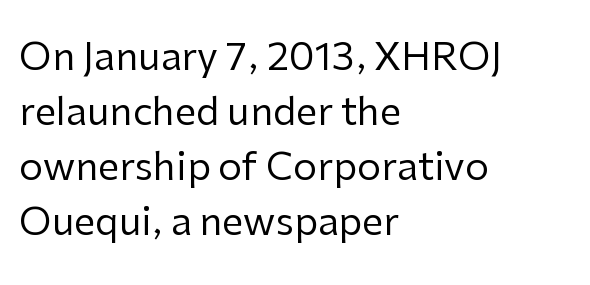
Q: Is the text bold? A: No.
Q: Is the text italic (slanted)? A: No, it is upright.
Q: Is the typeface a serif or a sans-serif typeface? A: Sans-serif.
Q: Is the text underlined? A: No.
Q: How is the paragraph aligned? A: Left-aligned.
Q: Is the spacing between letters normal or unusually wide? A: Normal.
Q: Is the spacing between lines tight, normal or loose? A: Normal.
Q: Width (condensed, normal, or wide)? A: Normal.
Q: Stroke contrast? A: Low.
Q: x-height? A: Medium.
Q: Monospaced? A: No.
